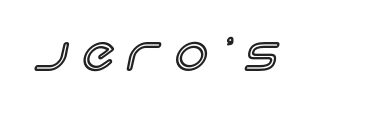
Each letter keeps its own natural width here, so spacing adapts to shape. Just letters on the line, the space beneath them empty. Short note: letters widely spaced.
